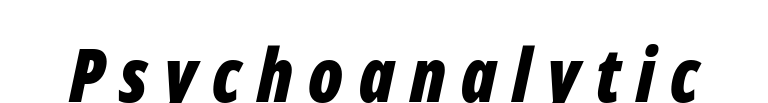
The image shows 74 px bold, condensed type, italic (leaning right); set unusually wide letter spacing (+0.21 em), underlined; low stroke contrast and a medium x-height.
